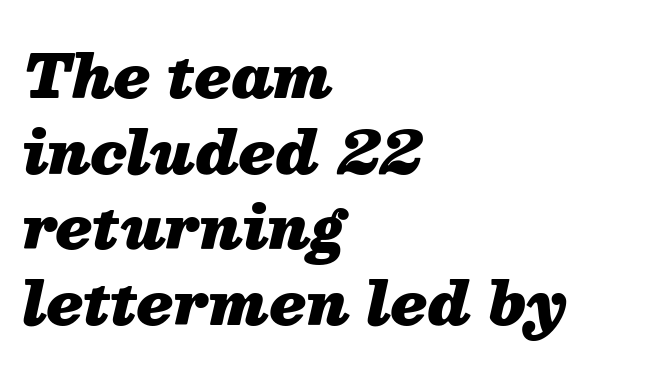
Does extra space separate the letters? No, they use regular spacing. The space beneath each line is pristine and unruled. A dark, heavy texture on the line: the type is bold. The rows are spaced the way most documents space them.
